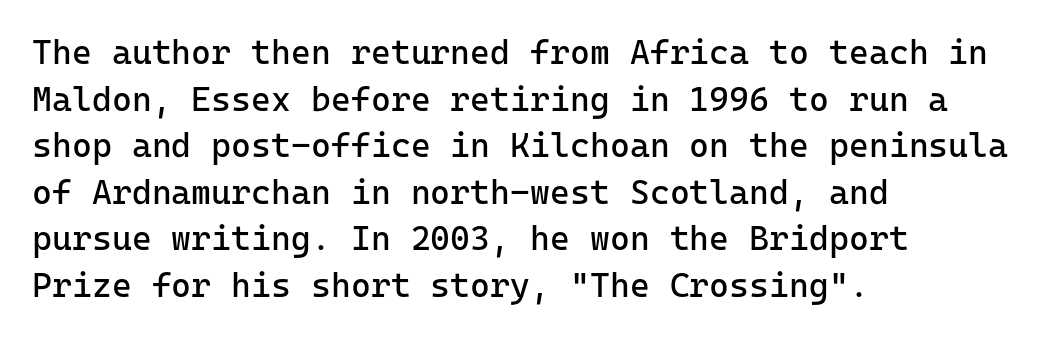
{"serif": "no", "italic": "no", "bold": "no", "weight": "regular", "width": "normal", "stroke_contrast": "low", "x_height": "medium", "underline": "no", "align": "left", "line_spacing": "normal", "line_spacing_ratio": 1.37, "letter_spacing": "normal", "letter_spacing_em": 0.0, "glyph_px": 34}
